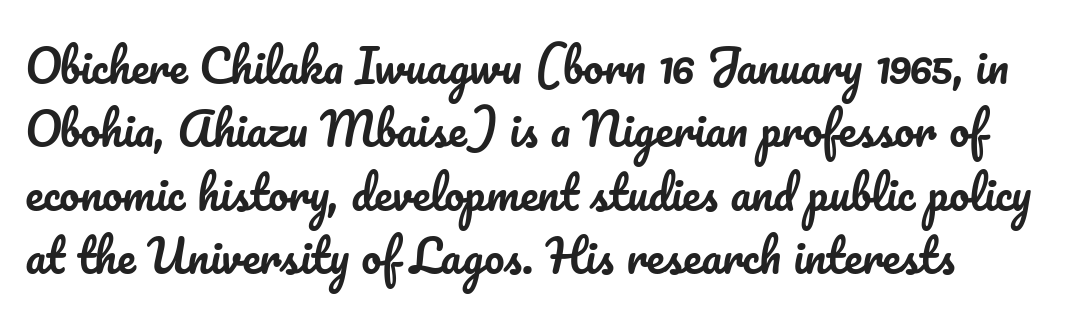
{"width": "normal", "stroke_contrast": "low", "x_height": "small", "monospaced": "no", "underline": "no", "line_spacing": "normal", "line_spacing_ratio": 1.41, "letter_spacing": "normal", "letter_spacing_em": 0.0, "glyph_px": 45}
